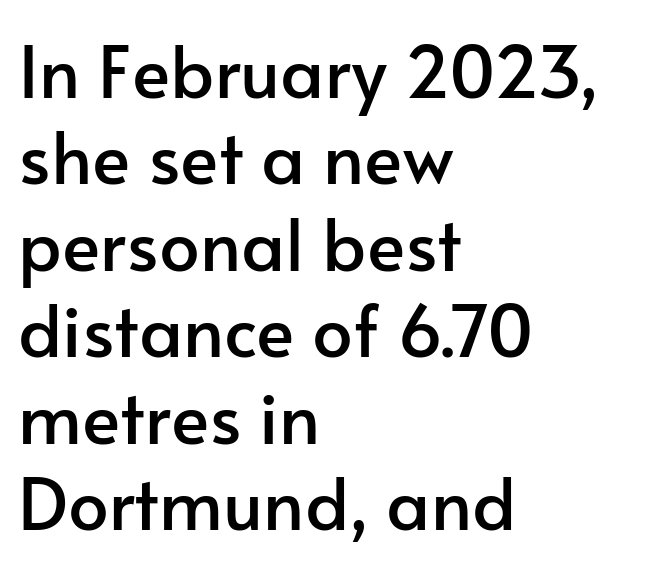
The image shows 72 px sans-serif type, upright; set left-aligned, line spacing 1.2x, normal letter spacing, not underlined; low stroke contrast and a small x-height.
